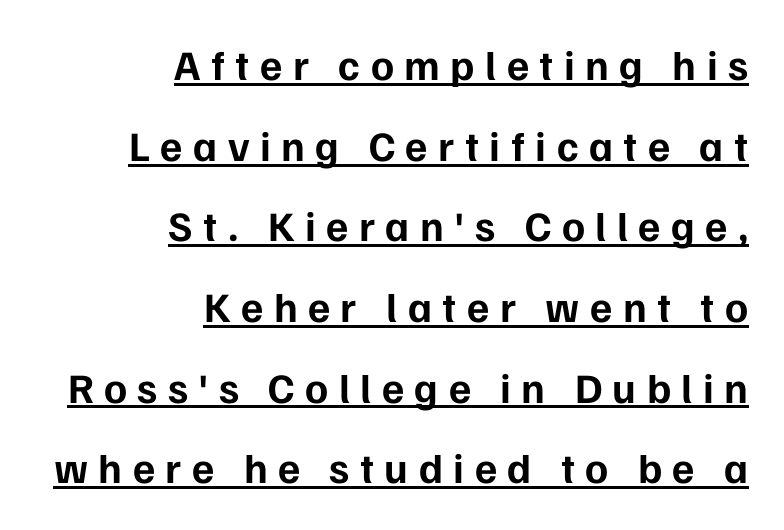
Q: Is the text bold? A: Yes.
Q: Is the text italic (slanted)? A: No, it is upright.
Q: Is the typeface a serif or a sans-serif typeface? A: Sans-serif.
Q: Is the text underlined? A: Yes.
Q: How is the paragraph aligned? A: Right-aligned.
Q: Is the spacing between letters normal or unusually wide? A: Unusually wide.
Q: Is the spacing between lines tight, normal or loose? A: Loose.
Q: Width (condensed, normal, or wide)? A: Normal.
Q: Stroke contrast? A: Low.
Q: x-height? A: Medium.
Q: Monospaced? A: No.
